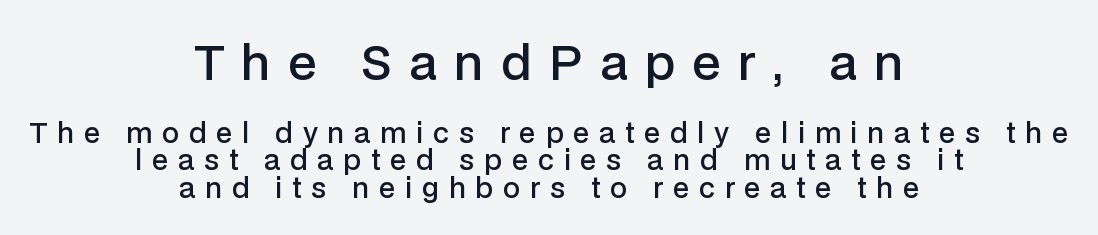
{"serif": "no", "italic": "no", "bold": "semi", "weight": "semibold", "width": "normal", "stroke_contrast": "low", "x_height": "medium", "monospaced": "no", "underline": "no", "align": "center", "line_spacing": "tight", "line_spacing_ratio": 1.01, "letter_spacing": "wide", "letter_spacing_em": 0.37, "larger_block": "first", "size_ratio": 1.74, "glyph_px": 47}
